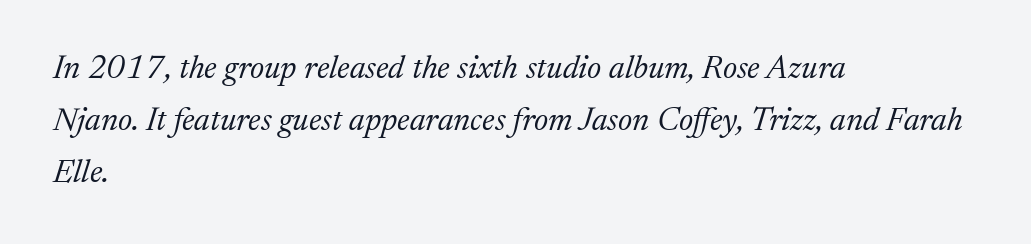
{"serif": "yes", "italic": "yes", "lean": "right", "slant_degrees": 17, "bold": "no", "weight": "light", "width": "normal", "stroke_contrast": "medium", "x_height": "medium", "monospaced": "no", "underline": "no", "align": "left", "line_spacing": "normal", "line_spacing_ratio": 1.57, "letter_spacing": "normal", "letter_spacing_em": 0.0, "glyph_px": 33}
